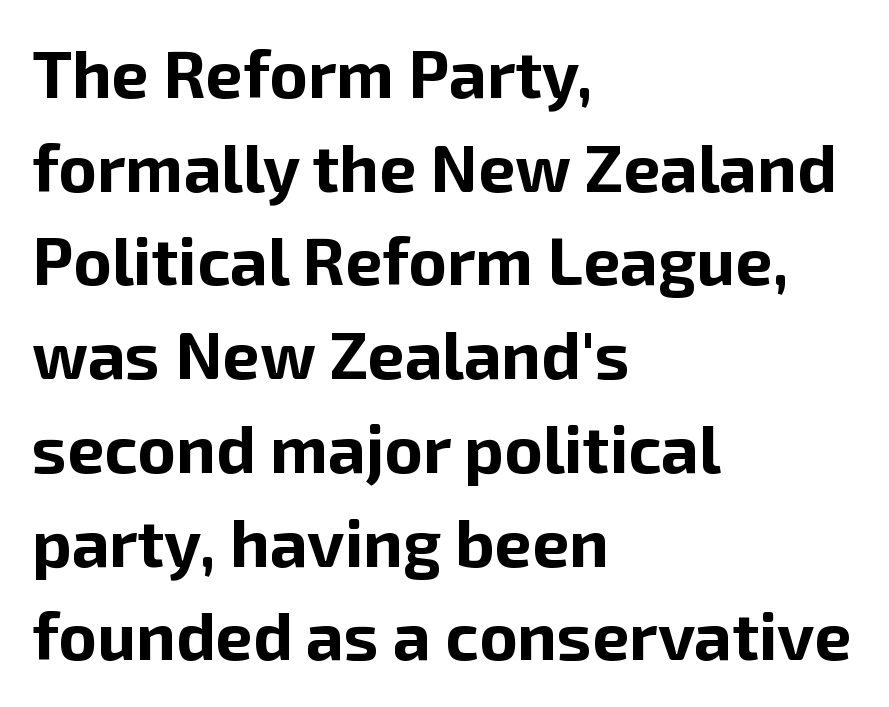
Q: Is the text bold? A: Yes.
Q: Is the text italic (slanted)? A: No, it is upright.
Q: Is the typeface a serif or a sans-serif typeface? A: Sans-serif.
Q: Is the text underlined? A: No.
Q: How is the paragraph aligned? A: Left-aligned.
Q: Is the spacing between letters normal or unusually wide? A: Normal.
Q: Is the spacing between lines tight, normal or loose? A: Normal.
Q: Width (condensed, normal, or wide)? A: Normal.
Q: Stroke contrast? A: Low.
Q: x-height? A: Medium.
Q: Monospaced? A: No.
